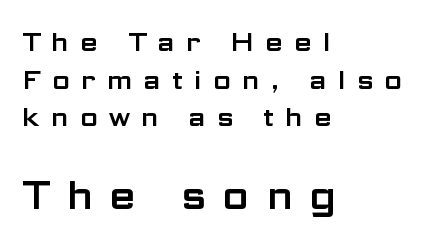
Q: Is the text italic (slanted)? A: No, it is upright.
Q: Is the typeface a serif or a sans-serif typeface? A: Sans-serif.
Q: Is the text underlined? A: No.
Q: How is the paragraph aligned? A: Left-aligned.
Q: Is the spacing between letters normal or unusually wide? A: Unusually wide.
Q: Is the spacing between lines tight, normal or loose? A: Normal.
Q: Which block of text is set in a larger size, the first (top) or the second (bottom)? A: The second (bottom) one.
Q: Width (condensed, normal, or wide)? A: Wide.
Q: Stroke contrast? A: Low.
Q: x-height? A: Medium.
Q: Monospaced? A: No.
